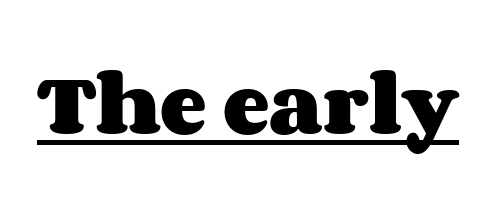
{"italic": "no", "bold": "yes", "weight": "heavy", "width": "wide", "stroke_contrast": "medium", "x_height": "large", "monospaced": "no", "underline": "yes", "letter_spacing": "normal", "letter_spacing_em": 0.0, "glyph_px": 70}
